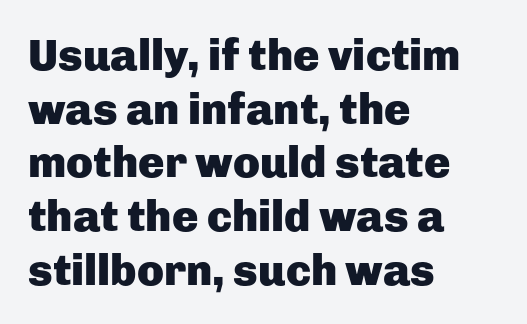
The image shows 44 px heavy sans-serif type, upright; set left-aligned, line spacing 1.22x, normal letter spacing, not underlined; low stroke contrast and a medium x-height.
